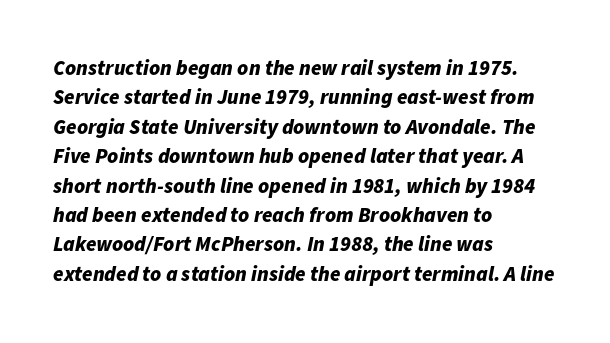
Q: Is the text bold? A: Yes.
Q: Is the text italic (slanted)? A: Yes, it leans right by about 11 degrees.
Q: Is the text underlined? A: No.
Q: How is the paragraph aligned? A: Left-aligned.
Q: Is the spacing between letters normal or unusually wide? A: Normal.
Q: Is the spacing between lines tight, normal or loose? A: Normal.
